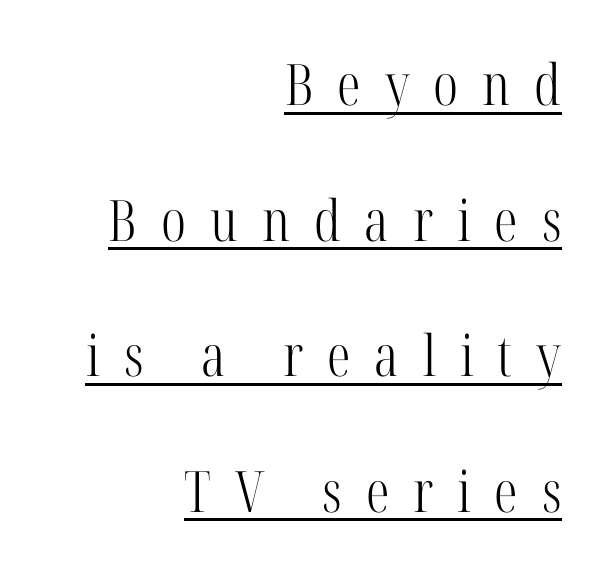
Vertical stems look standard width or narrower in stroke. Yep, those are serifs on the letters. Somebody hit Ctrl+U on this one — the words are underlined. The letters stand upright; this is a roman face.
